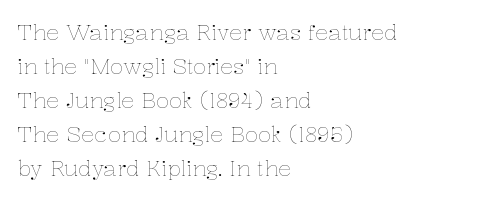
The image shows 22 px text type, upright; set left-aligned, normal line spacing (1.54x), normal letter spacing, not underlined.
